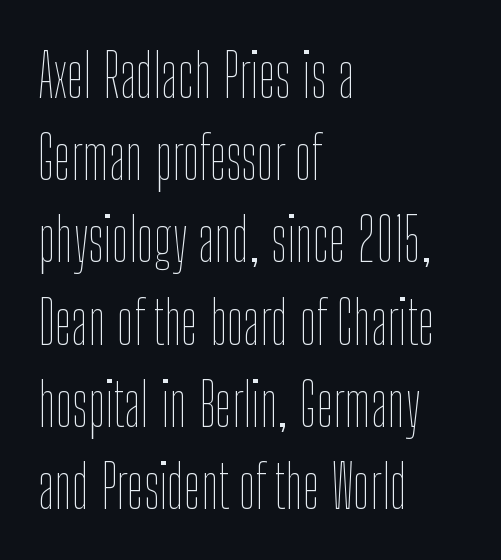
This sample has the flowing, uneven cadence of proportional lettering. Counters stay open thanks to moderate or lighter strokes. Does extra space separate the letters? No, they use regular spacing. Only glyphs here, with clear space below each row. Baseline-to-baseline distance is the conventional proportion of letter height. The specimen reads as upright at a glance.
